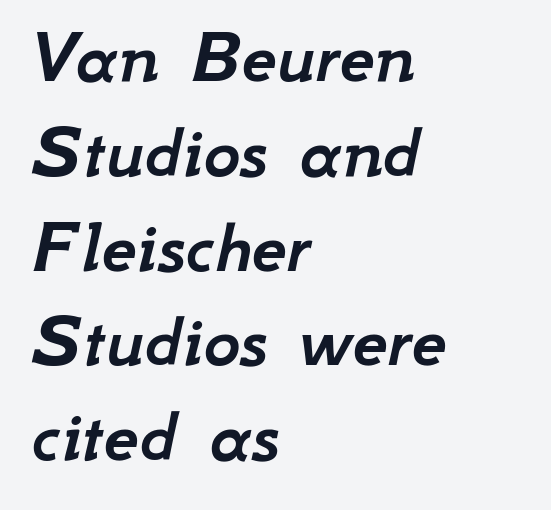
The image shows 79 px text type, italic (leaning right); set left-aligned, line spacing 1.2x, normal letter spacing, not underlined; low stroke contrast and a small x-height.
